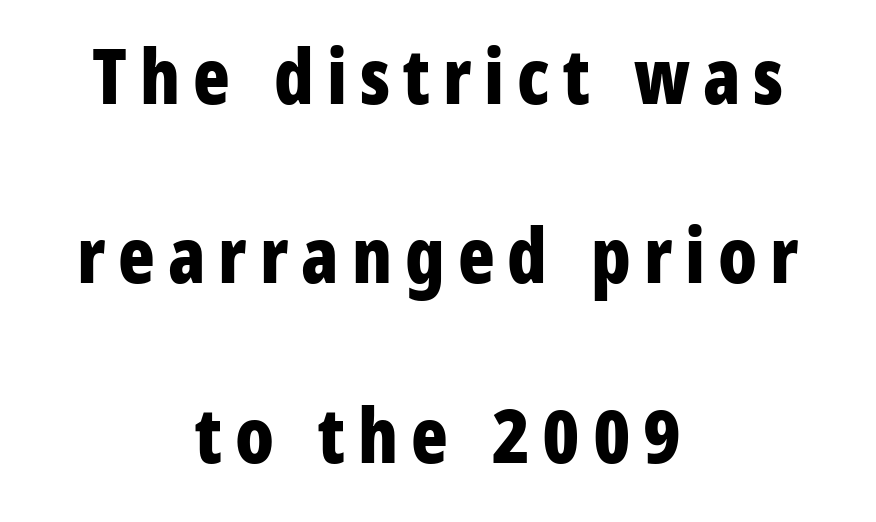
{"serif": "no", "italic": "no", "bold": "yes", "weight": "bold", "width": "condensed", "stroke_contrast": "low", "x_height": "large", "monospaced": "no", "underline": "no", "align": "center", "line_spacing": "loose", "line_spacing_ratio": 2.36, "glyph_px": 76}
